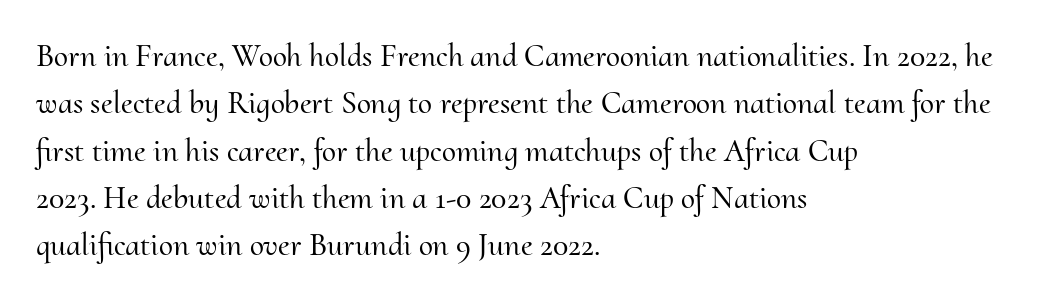
Q: Is the text italic (slanted)? A: No, it is upright.
Q: Is the typeface a serif or a sans-serif typeface? A: Serif.
Q: Is the text underlined? A: No.
Q: How is the paragraph aligned? A: Left-aligned.
Q: Is the spacing between letters normal or unusually wide? A: Normal.
Q: Is the spacing between lines tight, normal or loose? A: Normal.
Q: Width (condensed, normal, or wide)? A: Normal.
Q: Stroke contrast? A: Medium.
Q: x-height? A: Small.
Q: Monospaced? A: No.
